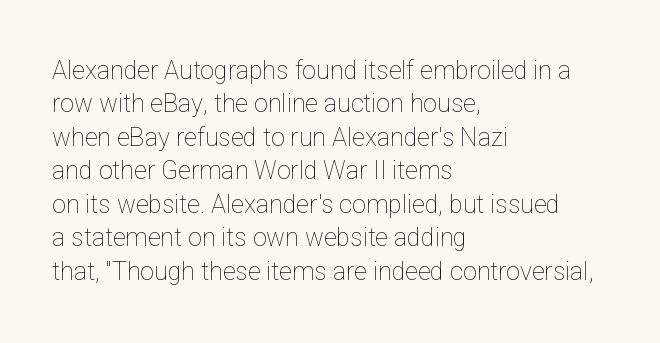
Notice how the stems are strictly vertical — no italics here. Clear beneath every line of the passage. Compared with typical paragraphs, the rows here are spaced about the same. The letters look calm and open, with moderate or lighter stems. Spacing between characters is what you'd get straight out of the box.
